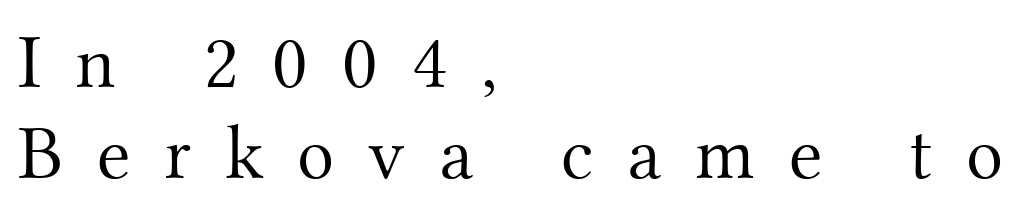
Q: Is the text bold? A: No.
Q: Is the text italic (slanted)? A: No, it is upright.
Q: Is the typeface a serif or a sans-serif typeface? A: Serif.
Q: Is the text underlined? A: No.
Q: How is the paragraph aligned? A: Left-aligned.
Q: Is the spacing between letters normal or unusually wide? A: Unusually wide.
Q: Width (condensed, normal, or wide)? A: Normal.
Q: Stroke contrast? A: Medium.
Q: x-height? A: Small.
Q: Monospaced? A: No.
